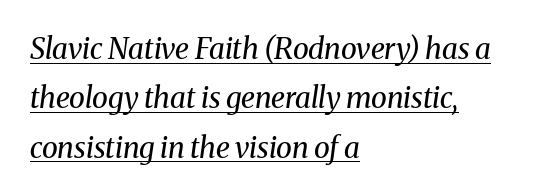
A rule runs beneath these lines of type. Casual observation: everything's shoved over to the left. A typesetter would call this zero additional tracking. This sample uses a serif face.
